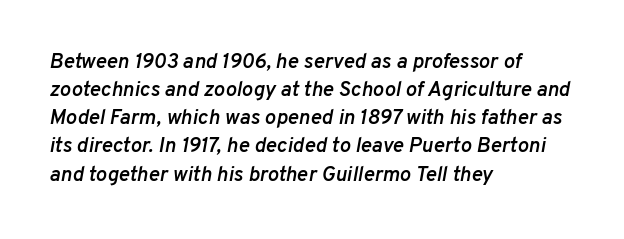
Q: Is the text bold? A: Semi-bold.
Q: Is the text italic (slanted)? A: Yes, it leans right by about 10 degrees.
Q: Is the text underlined? A: No.
Q: How is the paragraph aligned? A: Left-aligned.
Q: Is the spacing between letters normal or unusually wide? A: Normal.
Q: Is the spacing between lines tight, normal or loose? A: Normal.
